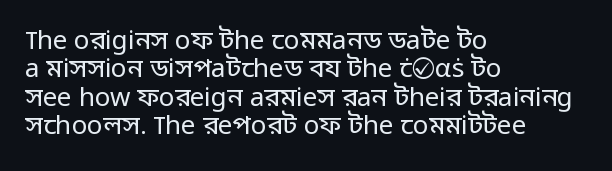
Q: Is the text bold? A: No.
Q: Is the text italic (slanted)? A: No, it is upright.
Q: Is the text underlined? A: No.
Q: How is the paragraph aligned? A: Left-aligned.
Q: Is the spacing between letters normal or unusually wide? A: Normal.
Q: Is the spacing between lines tight, normal or loose? A: Tight.
